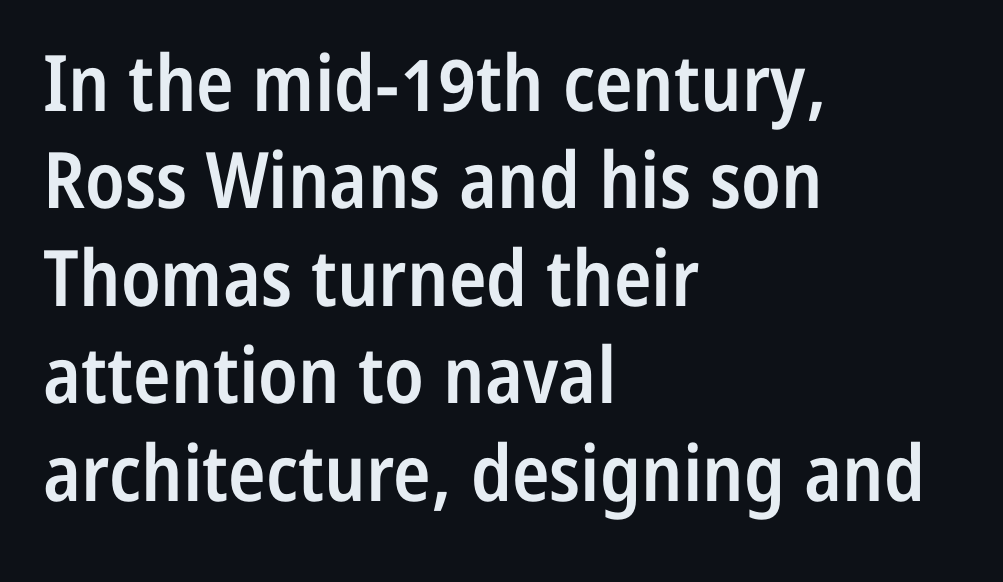
The image shows 78 px semibold, condensed sans-serif type, upright; set left-aligned, normal line spacing (1.25x), normal letter spacing, not underlined; low stroke contrast and a medium x-height.
